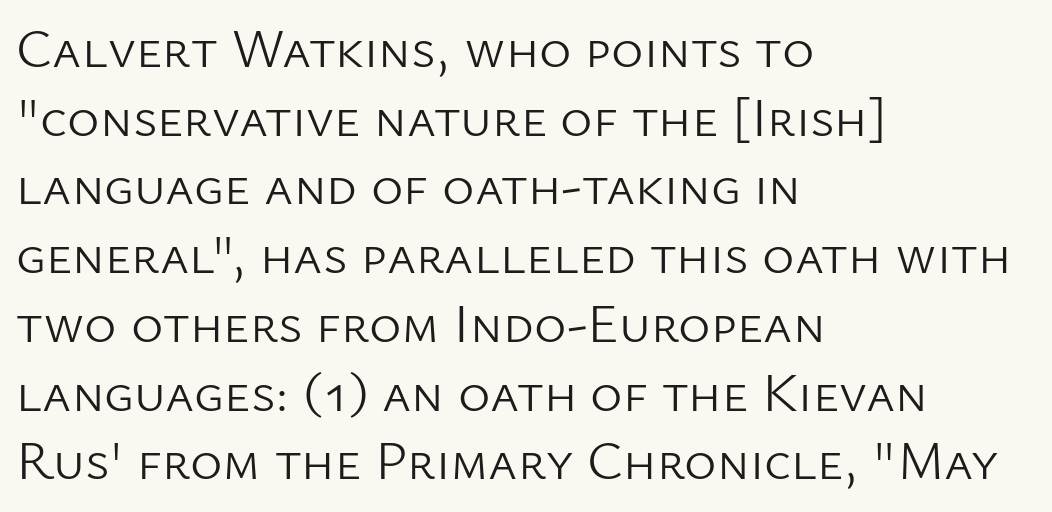
The image shows 55 px light sans-serif type, upright; set left-aligned, normal line spacing (1.25x), normal letter spacing, not underlined; low stroke contrast and a medium x-height.
